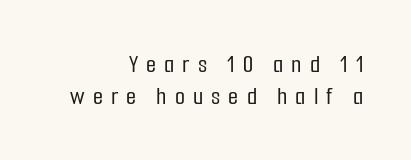
Check the space under the baseline: it is left empty. The line texture is sparse and dotted thanks to wide tracking. Unlike italic type, these characters show no tilt at all. The paragraph shown leans on its right margin.
